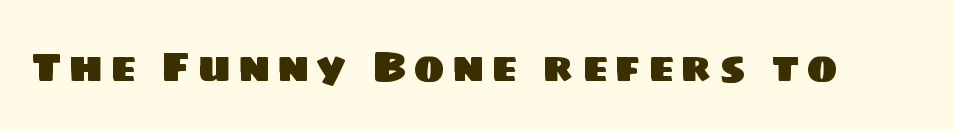
Nothing sits at the stroke ends, so this counts as sans-serif. Here the designer chose a conventional face with non-uniform glyph widths. Beneath every word, the page is bare.
